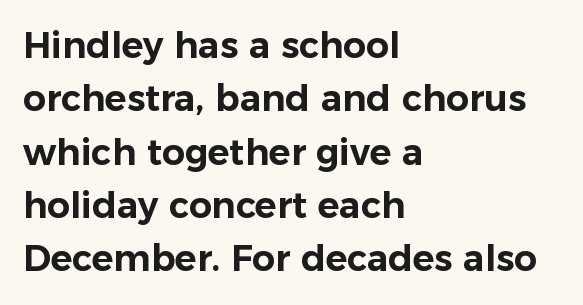
Q: Is the text italic (slanted)? A: No, it is upright.
Q: Is the typeface a serif or a sans-serif typeface? A: Sans-serif.
Q: Is the text underlined? A: No.
Q: How is the paragraph aligned? A: Left-aligned.
Q: Is the spacing between letters normal or unusually wide? A: Normal.
Q: Is the spacing between lines tight, normal or loose? A: Normal.
Q: Width (condensed, normal, or wide)? A: Normal.
Q: Stroke contrast? A: Low.
Q: x-height? A: Medium.
Q: Monospaced? A: No.
